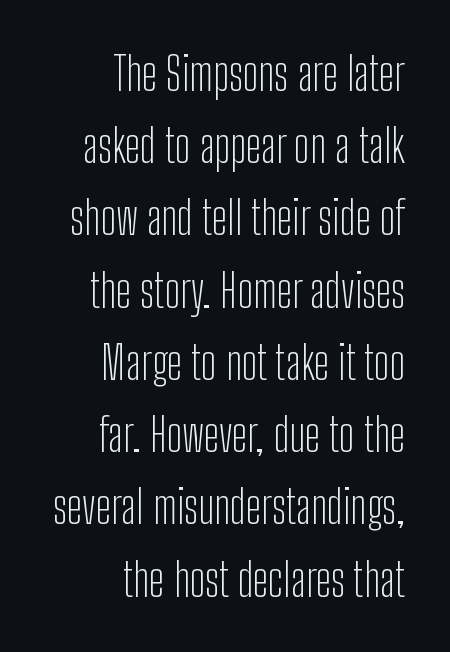
{"serif": "no", "italic": "no", "bold": "no", "weight": "light", "width": "condensed", "stroke_contrast": "low", "x_height": "medium", "monospaced": "no", "underline": "no", "align": "right", "line_spacing": "normal", "line_spacing_ratio": 1.57, "letter_spacing": "normal", "letter_spacing_em": 0.0, "glyph_px": 46}
